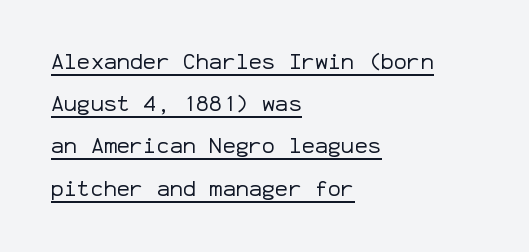
{"italic": "no", "bold": "no", "underline": "yes", "align": "left", "line_spacing": "loose", "line_spacing_ratio": 1.92, "letter_spacing": "normal", "letter_spacing_em": 0.0, "glyph_px": 22}
